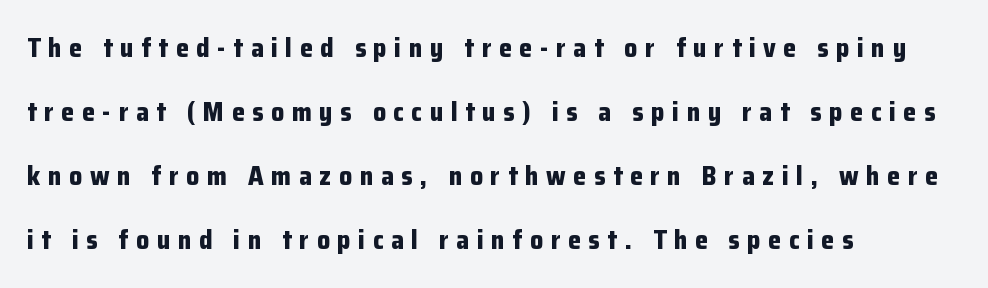
The glyphs are unaccompanied by any horizontal stroke below them. Chunky letters — that's bold for sure. The designer dialed line spacing up above the default. This is roman type, the default non-slanted kind.
